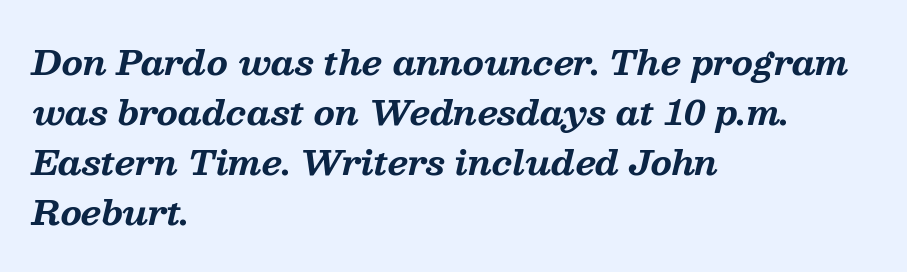
{"serif": "yes", "italic": "yes", "lean": "right", "slant_degrees": 13, "bold": "yes", "weight": "bold", "width": "normal", "stroke_contrast": "medium", "x_height": "medium", "monospaced": "no", "underline": "no", "align": "left", "line_spacing": "normal", "line_spacing_ratio": 1.47, "letter_spacing": "normal", "letter_spacing_em": 0.0, "glyph_px": 34}
